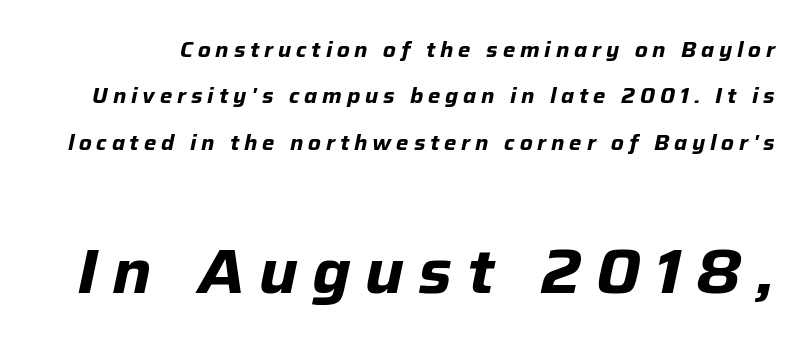
{"italic": "yes", "lean": "right", "slant_degrees": 12, "bold": "yes", "weight": "bold", "width": "normal", "stroke_contrast": "low", "x_height": "medium", "monospaced": "no", "underline": "no", "line_spacing": "loose", "line_spacing_ratio": 2.21, "letter_spacing": "wide", "letter_spacing_em": 0.23, "larger_block": "second", "size_ratio": 2.95, "glyph_px": 62}
